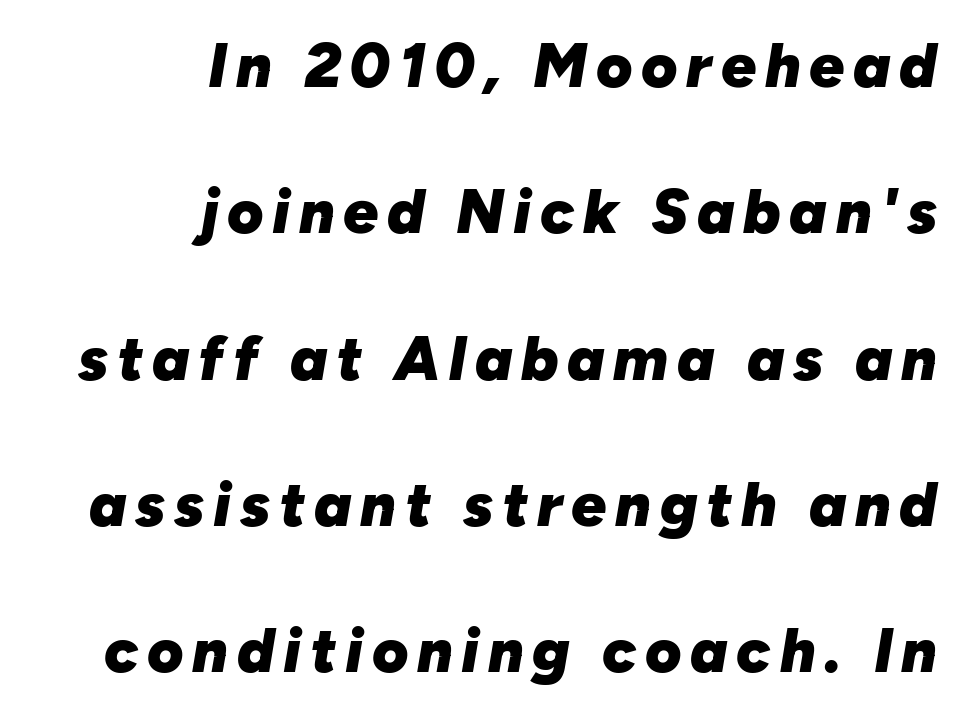
{"italic": "yes", "lean": "right", "slant_degrees": 10, "bold": "yes", "weight": "heavy", "width": "normal", "stroke_contrast": "low", "x_height": "medium", "monospaced": "no", "underline": "no", "align": "right", "line_spacing": "loose", "line_spacing_ratio": 2.36, "glyph_px": 62}
